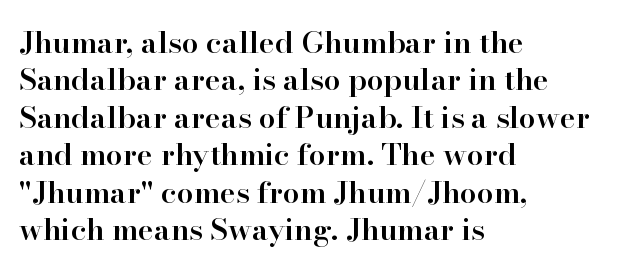
Students, note that the glyphs here touch the page at normal intervals. This sample has the flowing, uneven cadence of proportional lettering. Compared with an ordinary text face, these strokes are moderately heavier — a semibold. Each new line begins a customary step beneath the previous one.
